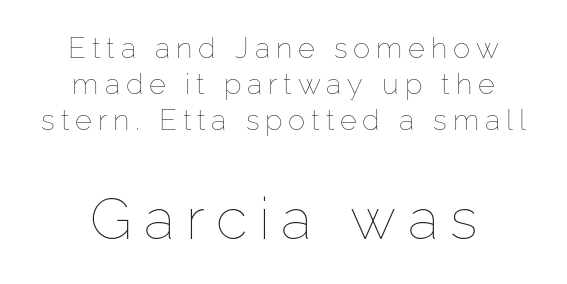
Q: Is the text bold? A: No.
Q: Is the text italic (slanted)? A: No, it is upright.
Q: Is the text underlined? A: No.
Q: How is the paragraph aligned? A: Centered.
Q: Is the spacing between letters normal or unusually wide? A: Unusually wide.
Q: Which block of text is set in a larger size, the first (top) or the second (bottom)? A: The second (bottom) one.
Q: Width (condensed, normal, or wide)? A: Normal.
Q: Stroke contrast? A: Low.
Q: x-height? A: Medium.
Q: Monospaced? A: No.
